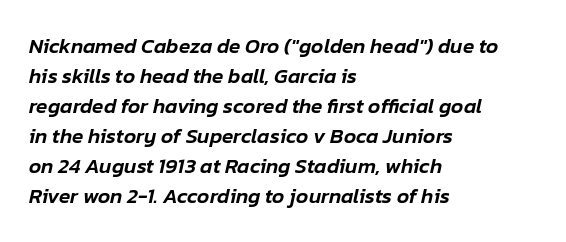
Regular leading. The rendering anchors every line to the left-hand side. Rule under the text: the space is simply empty. Designer's note — italics engaged.
